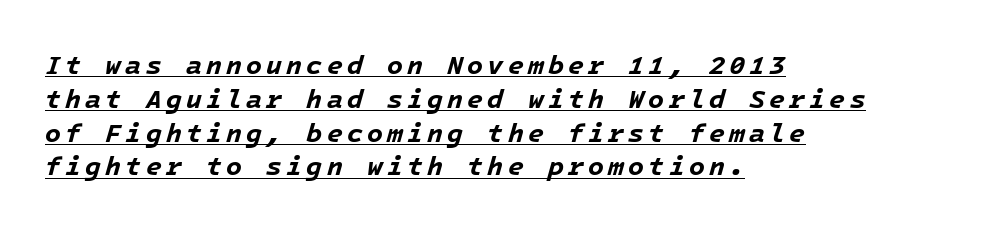
The designer left line spacing at the default. You can tell it's italic because the verticals aren't actually vertical. This is heavy type, rendered in bold. Like a heading marked for emphasis, these lines bear an underscore. Line beginnings align vertically; line endings do not.
